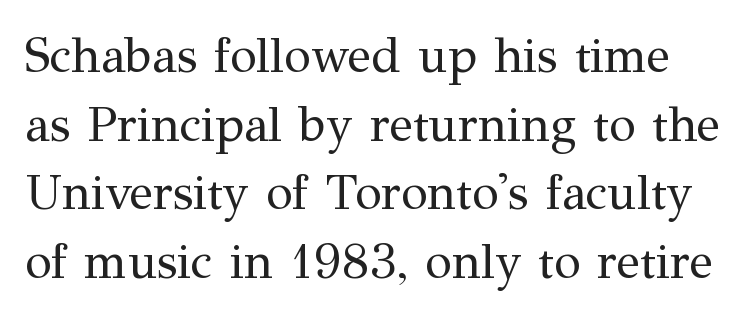
The image shows 49 px regular-weight serif type, upright; set normal line spacing (1.4x), normal letter spacing, not underlined; medium stroke contrast and a medium x-height.
